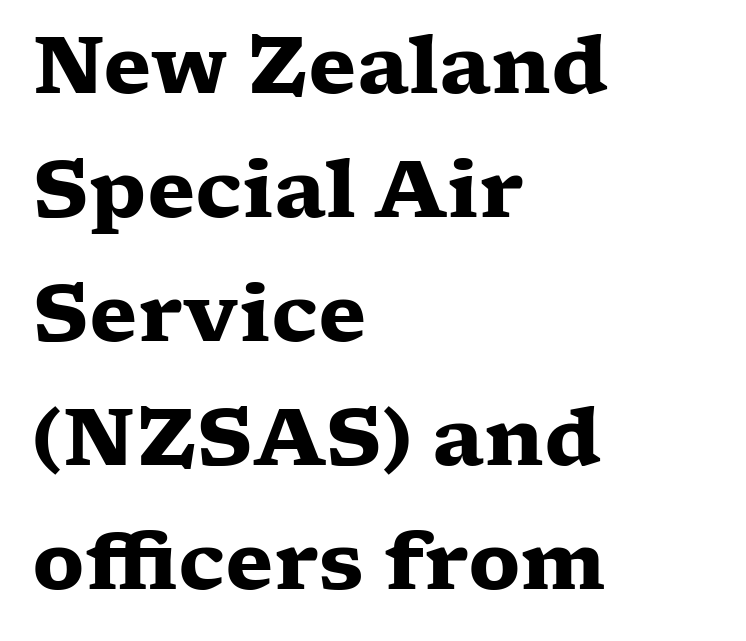
The image shows 79 px heavy, wide serif type, upright; set left-aligned, normal line spacing (1.57x), normal letter spacing, not underlined; low stroke contrast and a medium x-height.
